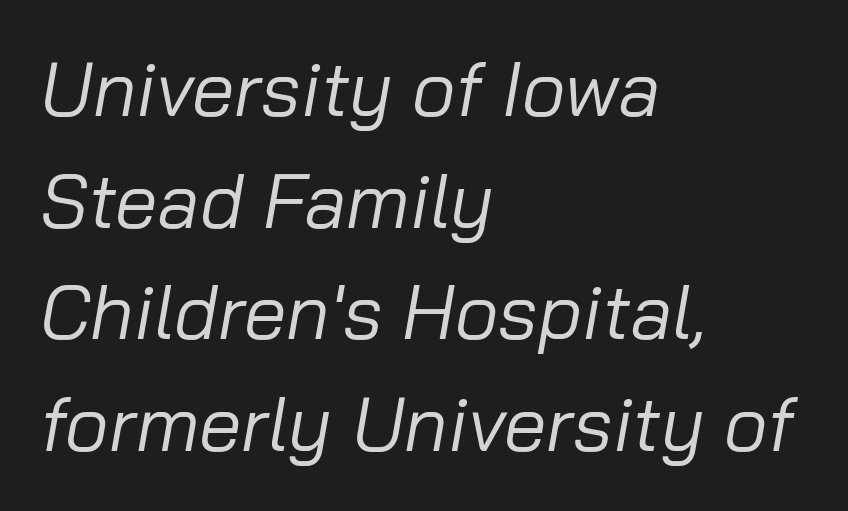
Q: Is the text bold? A: No.
Q: Is the text italic (slanted)? A: Yes, it leans right by about 10 degrees.
Q: Is the text underlined? A: No.
Q: How is the paragraph aligned? A: Left-aligned.
Q: Is the spacing between letters normal or unusually wide? A: Normal.
Q: Is the spacing between lines tight, normal or loose? A: Normal.
Q: Width (condensed, normal, or wide)? A: Normal.
Q: Stroke contrast? A: Low.
Q: x-height? A: Medium.
Q: Monospaced? A: No.
